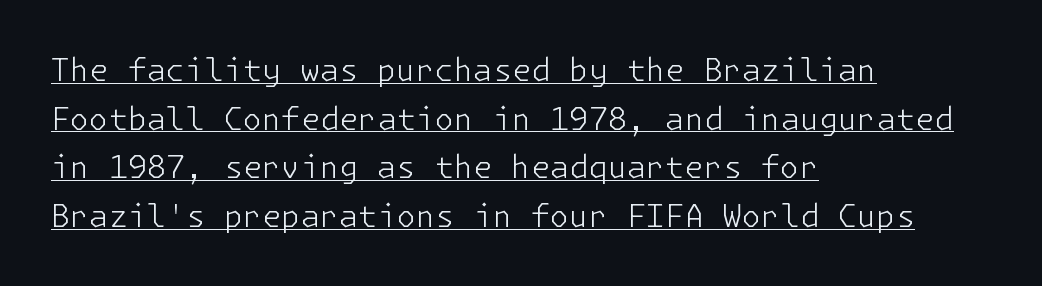
Every stem runs plumb, perpendicular to the baseline. Is there much room between lines? A standard amount, neither cramped nor airy. I'd call this a sans setting — the letters go barefoot. Emphasis is given by a line drawn under the lettering. Is the stroke heavy? The answer is a plain regular-or-lighter.
